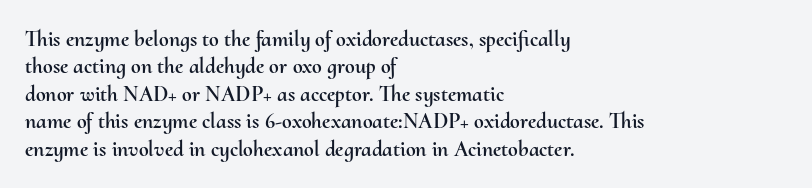
Q: Is the text italic (slanted)? A: No, it is upright.
Q: Is the text underlined? A: No.
Q: How is the paragraph aligned? A: Left-aligned.
Q: Is the spacing between letters normal or unusually wide? A: Normal.
Q: Is the spacing between lines tight, normal or loose? A: Normal.
